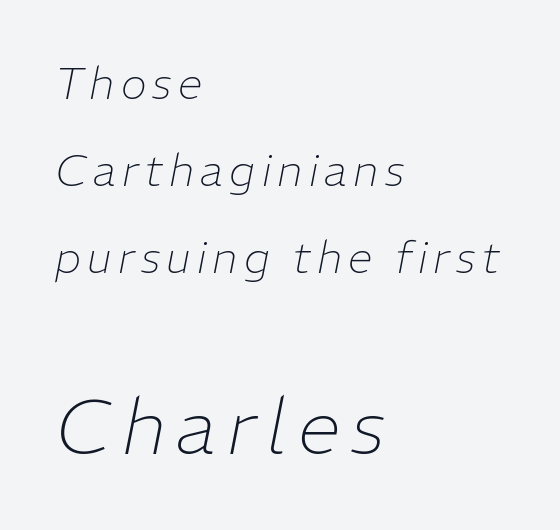
{"italic": "yes", "lean": "right", "slant_degrees": 11, "bold": "no", "weight": "thin", "width": "normal", "stroke_contrast": "low", "x_height": "medium", "monospaced": "no", "underline": "no", "align": "left", "line_spacing": "loose", "line_spacing_ratio": 1.98, "larger_block": "second", "size_ratio": 1.75, "glyph_px": 77}
